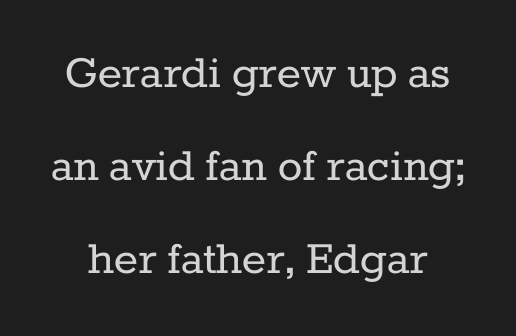
Posture: vertical. Letters rest on an invisible, unmarked baseline. Nothing heavy about these letters — not bold at all. Is this a fixed-width face? No — the glyphs have proportional, varying widths. The line texture is even and compact thanks to regular tracking. Yep, those are serifs on the letters.
